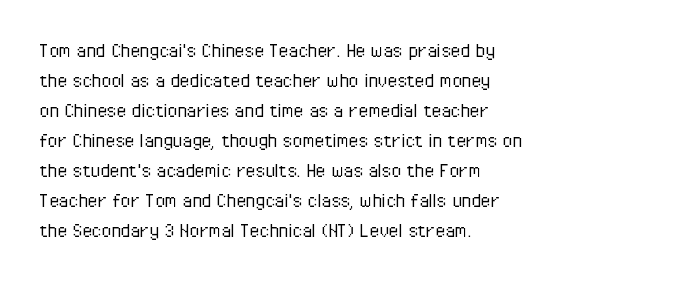
Reading down the column, the eye jumps a familiar distance to each next line. Left-aligned paragraph, ragged on the right. Check under the words: just untouched page. Nope, not italic — everything's standing straight.
